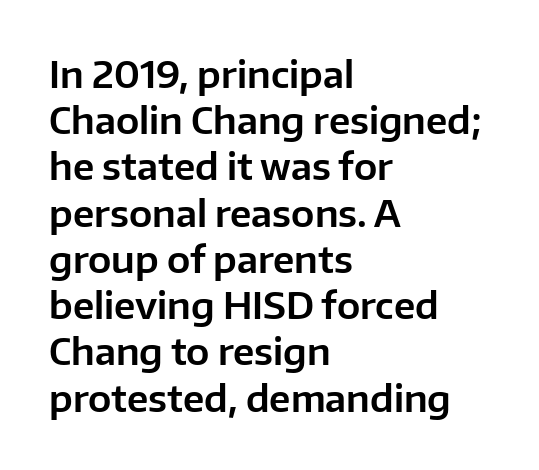
{"serif": "no", "italic": "no", "width": "normal", "stroke_contrast": "low", "x_height": "medium", "monospaced": "no", "underline": "no", "align": "left", "line_spacing": "normal", "line_spacing_ratio": 1.25, "letter_spacing": "normal", "letter_spacing_em": 0.0, "glyph_px": 37}
